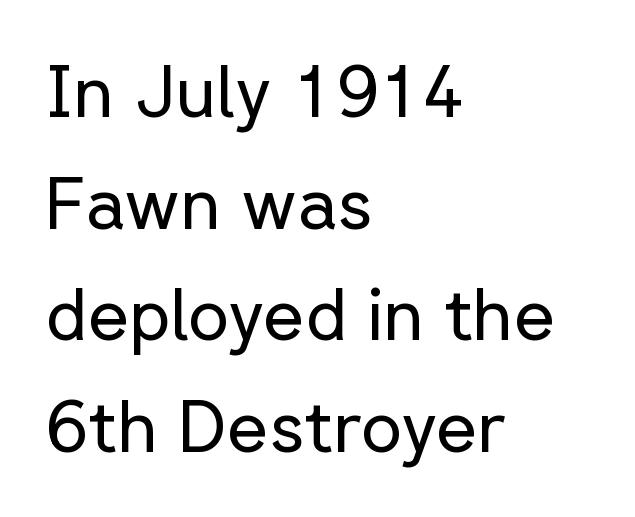
The image shows 72 px regular-weight sans-serif type, upright; set left-aligned, normal line spacing (1.55x), normal letter spacing, not underlined; low stroke contrast and a medium x-height.
